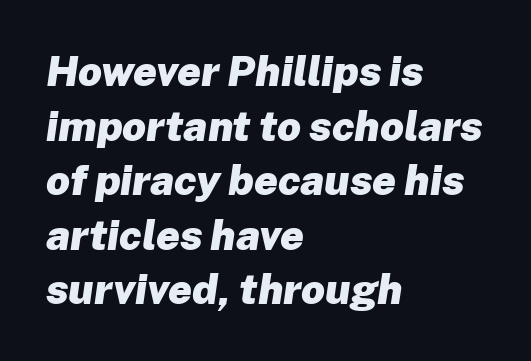
Spacing verdict: proportional, widths tailored to each character. In CSS terms this would be text-align: left. Typesetter's note: full bold, strokes at maximum text heaviness. You can tell it's italic because the verticals aren't actually vertical. Students, note that the glyphs here touch the page at normal intervals.
